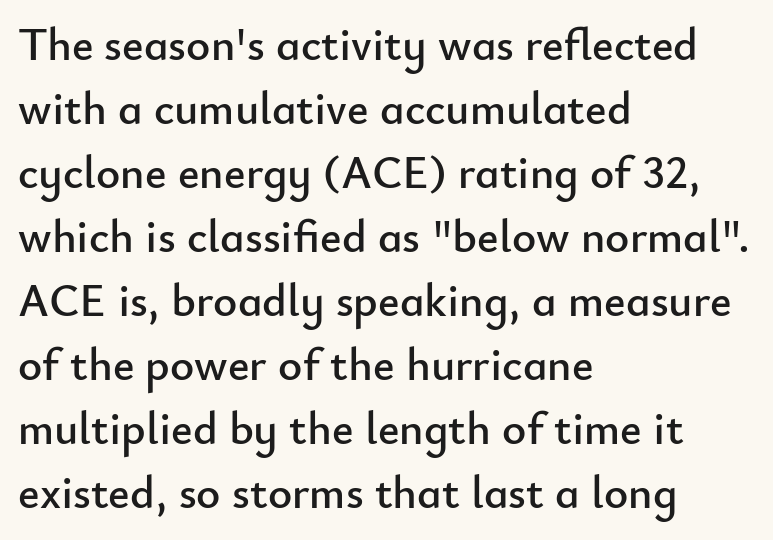
The image shows 46 px sans-serif type, upright; set left-aligned, normal line spacing (1.39x), normal letter spacing, not underlined; low stroke contrast and a small x-height.
